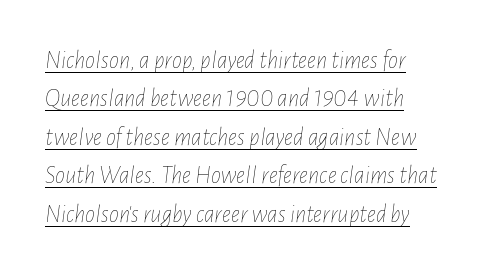
{"italic": "yes", "lean": "right", "slant_degrees": 7, "bold": "no", "underline": "yes", "line_spacing": "normal", "line_spacing_ratio": 1.54, "letter_spacing": "normal", "letter_spacing_em": 0.0, "glyph_px": 25}
